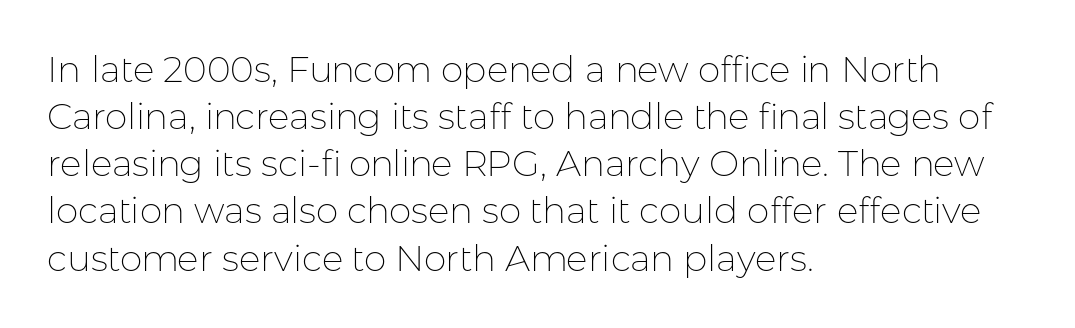
{"serif": "no", "italic": "no", "bold": "no", "weight": "thin", "width": "normal", "stroke_contrast": "low", "x_height": "medium", "monospaced": "no", "underline": "no", "align": "left", "line_spacing": "normal", "line_spacing_ratio": 1.31, "letter_spacing": "normal", "letter_spacing_em": 0.0, "glyph_px": 36}
